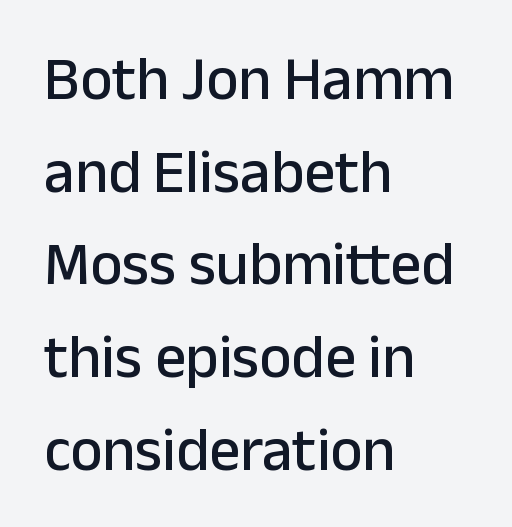
{"serif": "no", "italic": "no", "width": "normal", "stroke_contrast": "low", "x_height": "medium", "monospaced": "no", "underline": "no", "align": "left", "line_spacing": "normal", "line_spacing_ratio": 1.52, "letter_spacing": "normal", "letter_spacing_em": 0.0, "glyph_px": 61}
